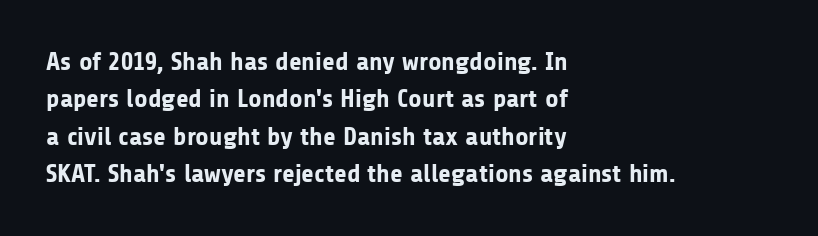
When letters stand straight like this, we call the style roman or upright. A clean baseline with only descenders dipping below it. Horizontally, the lines are justified to the leading edge only. Is there much room between lines? A standard amount, neither cramped nor airy.
